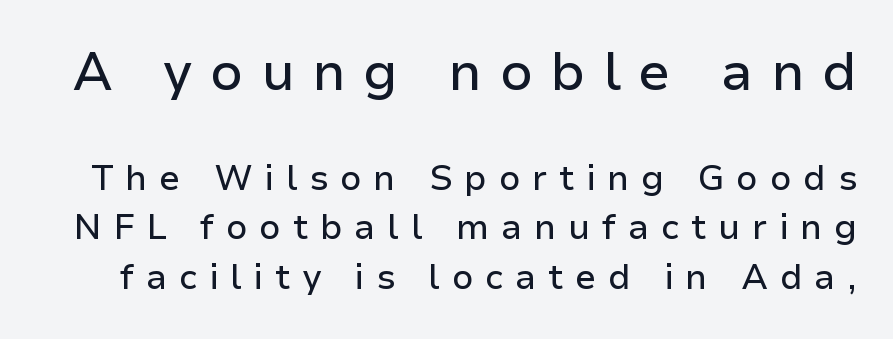
The image shows 53 px sans-serif type, upright; set normal line spacing (1.42x), unusually wide letter spacing (+0.33 em), not underlined; the first (top) block is 1.51x larger; low stroke contrast and a medium x-height.
